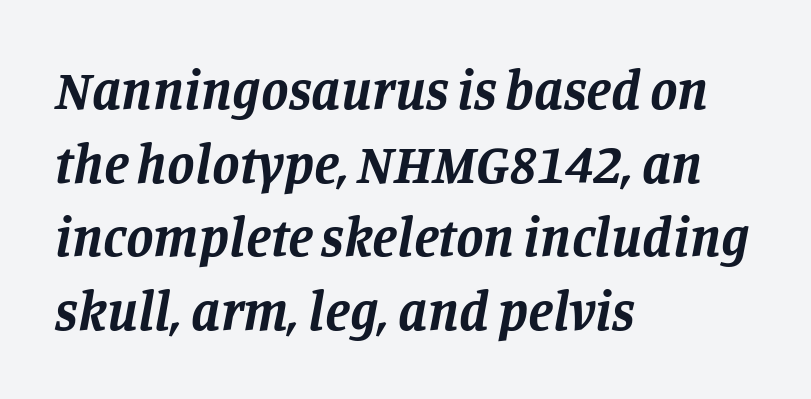
{"serif": "yes", "italic": "yes", "lean": "right", "slant_degrees": 11, "bold": "yes", "weight": "bold", "width": "normal", "stroke_contrast": "low", "x_height": "large", "monospaced": "no", "underline": "no", "align": "left", "line_spacing": "normal", "line_spacing_ratio": 1.34, "letter_spacing": "normal", "letter_spacing_em": 0.0, "glyph_px": 55}
